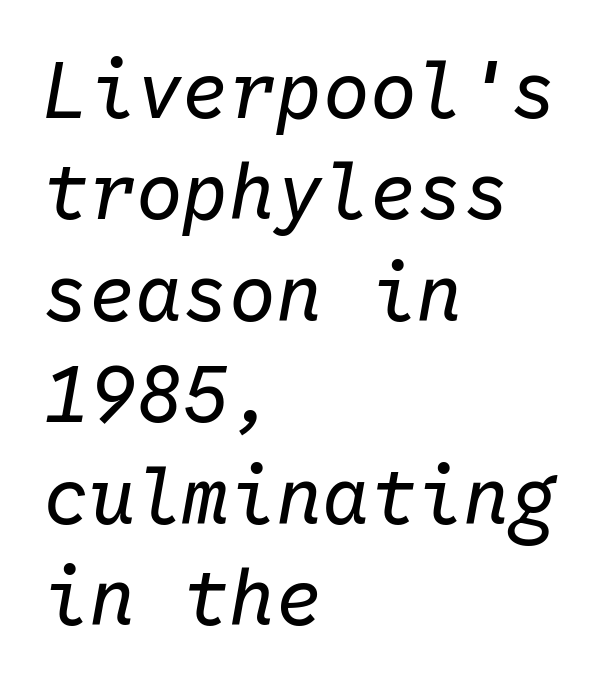
Q: Is the text bold? A: No.
Q: Is the text italic (slanted)? A: Yes, it leans right by about 10 degrees.
Q: Is the text underlined? A: No.
Q: How is the paragraph aligned? A: Left-aligned.
Q: Is the spacing between letters normal or unusually wide? A: Normal.
Q: Is the spacing between lines tight, normal or loose? A: Normal.
Q: Width (condensed, normal, or wide)? A: Normal.
Q: Stroke contrast? A: Low.
Q: x-height? A: Medium.
Q: Monospaced? A: Yes.
